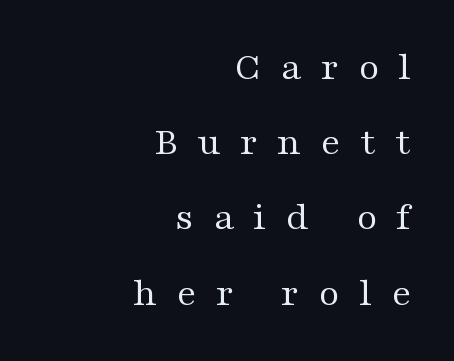
{"serif": "yes", "italic": "no", "bold": "no", "weight": "regular", "width": "wide", "stroke_contrast": "medium", "x_height": "medium", "monospaced": "no", "underline": "no", "align": "right", "line_spacing_ratio": 1.88, "letter_spacing": "wide", "letter_spacing_em": 0.48, "glyph_px": 40}
